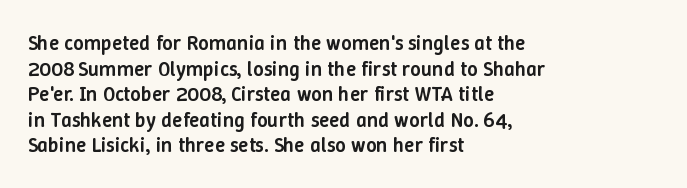
{"italic": "no", "bold": "semi", "underline": "no", "align": "left", "line_spacing_ratio": 1.22, "letter_spacing": "normal", "letter_spacing_em": 0.0, "glyph_px": 21}
